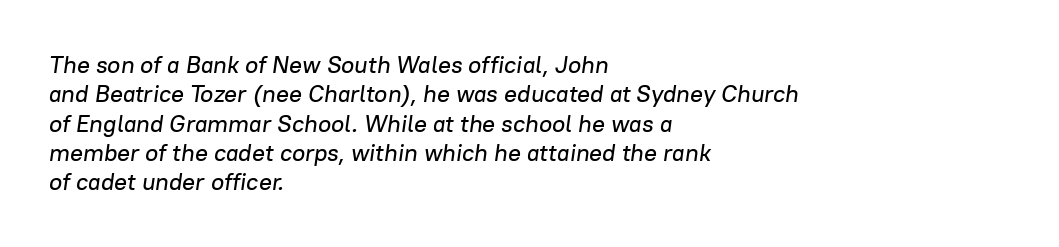
{"italic": "yes", "lean": "right", "slant_degrees": 8, "underline": "no", "align": "left", "line_spacing_ratio": 1.22, "letter_spacing": "normal", "letter_spacing_em": 0.0, "glyph_px": 24}
